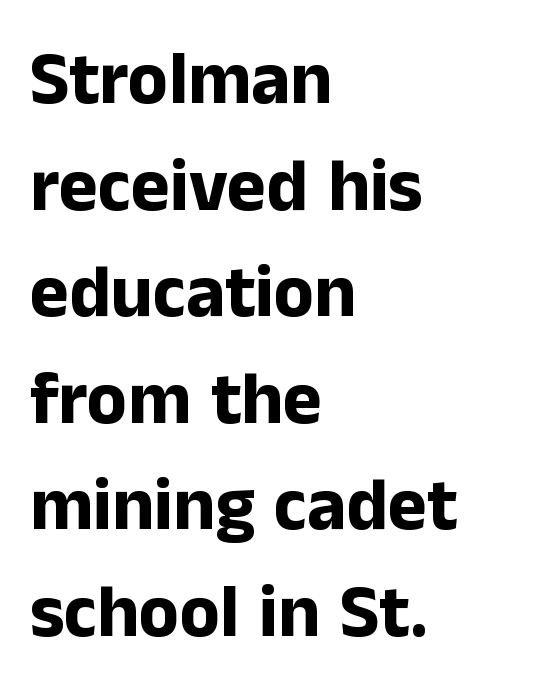
{"serif": "no", "italic": "no", "bold": "yes", "weight": "bold", "width": "normal", "stroke_contrast": "low", "x_height": "medium", "monospaced": "no", "underline": "no", "align": "left", "line_spacing": "normal", "line_spacing_ratio": 1.44, "letter_spacing": "normal", "letter_spacing_em": 0.0, "glyph_px": 74}
